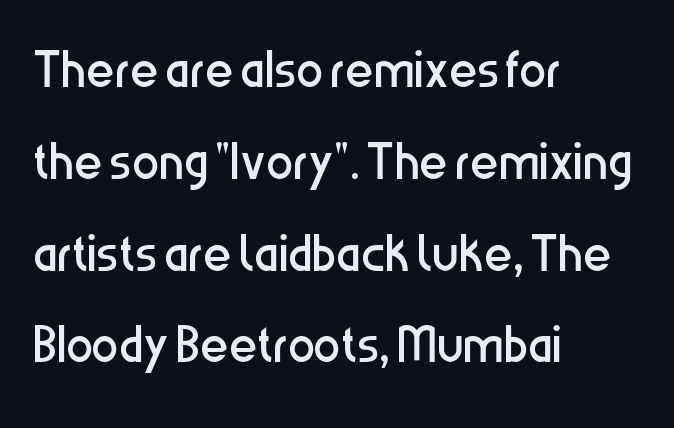
Stems here are at most as thick as an everyday book face. A student would call this left alignment; a typographer would say flush left, rag right. Inter-character spacing is left at the font's built-in metrics. Underline: absent. This sample has the flowing, uneven cadence of proportional lettering.
